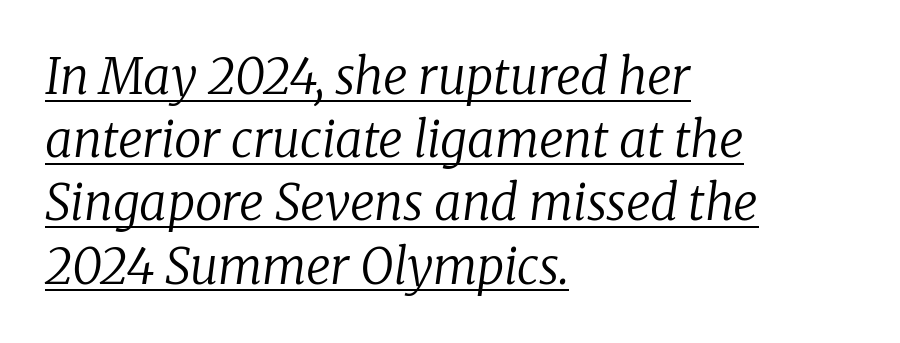
The image shows 49 px regular-weight serif type, italic (leaning right); set left-aligned, normal line spacing (1.29x), normal letter spacing, underlined; low stroke contrast and a medium x-height.
